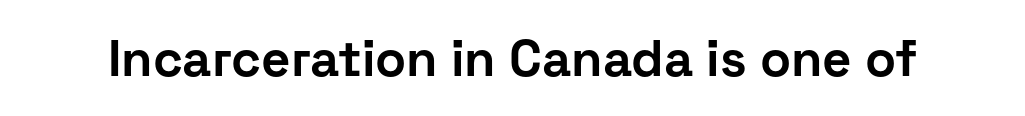
{"serif": "no", "italic": "no", "bold": "yes", "weight": "bold", "width": "normal", "stroke_contrast": "low", "x_height": "medium", "monospaced": "no", "underline": "no", "letter_spacing": "normal", "letter_spacing_em": 0.0, "glyph_px": 51}
